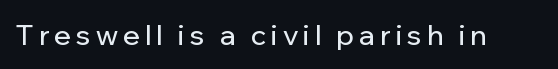
The image shows 28 px sans-serif type, upright; set not underlined; low stroke contrast and a medium x-height.
